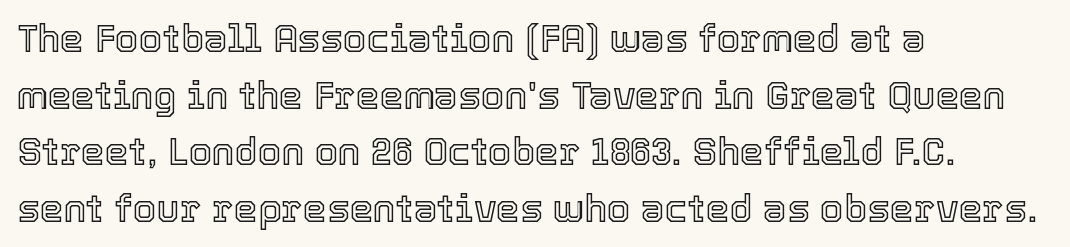
Q: Is the text italic (slanted)? A: No, it is upright.
Q: Is the text underlined? A: No.
Q: How is the paragraph aligned? A: Left-aligned.
Q: Is the spacing between letters normal or unusually wide? A: Normal.
Q: Is the spacing between lines tight, normal or loose? A: Normal.
Q: Width (condensed, normal, or wide)? A: Normal.
Q: x-height? A: Medium.
Q: Monospaced? A: No.
